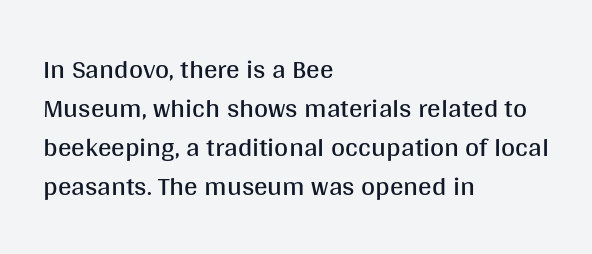
Q: Is the text bold? A: No.
Q: Is the text italic (slanted)? A: No, it is upright.
Q: Is the text underlined? A: No.
Q: How is the paragraph aligned? A: Left-aligned.
Q: Is the spacing between letters normal or unusually wide? A: Normal.
Q: Is the spacing between lines tight, normal or loose? A: Normal.
